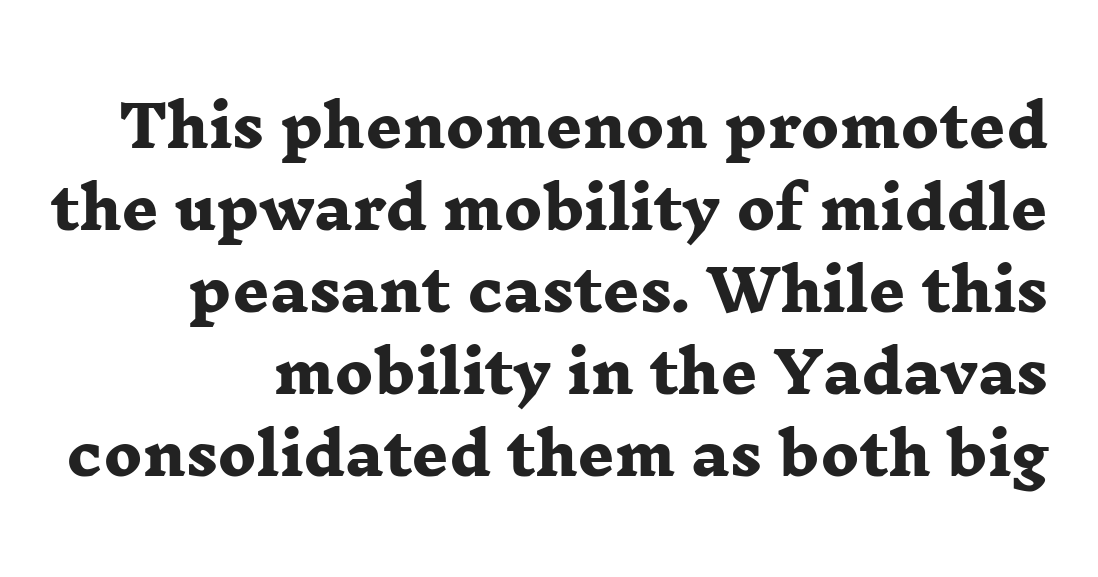
The image shows 57 px heavy, wide serif type; set right-aligned, normal line spacing (1.44x), normal letter spacing, not underlined; low stroke contrast and a medium x-height.
